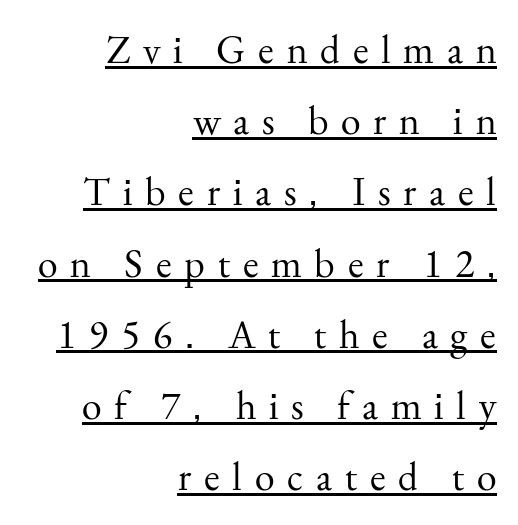
{"serif": "yes", "italic": "no", "bold": "no", "weight": "regular", "width": "normal", "stroke_contrast": "medium", "x_height": "small", "monospaced": "no", "underline": "yes", "align": "right", "line_spacing_ratio": 1.78, "letter_spacing": "wide", "letter_spacing_em": 0.32, "glyph_px": 40}
